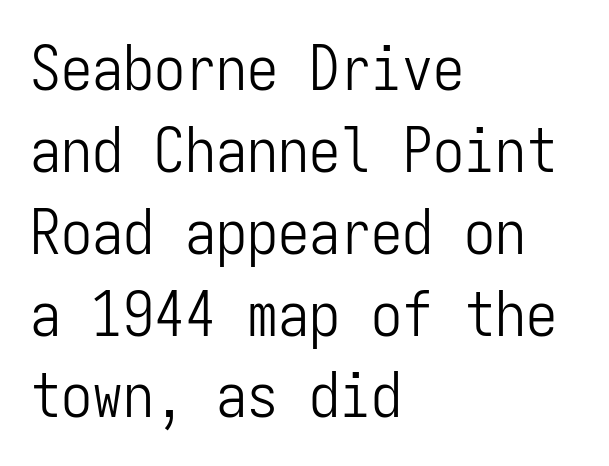
The image shows 62 px light, condensed sans-serif type, upright, monospaced; set left-aligned, normal line spacing (1.32x), normal letter spacing, not underlined; low stroke contrast and a medium x-height.
